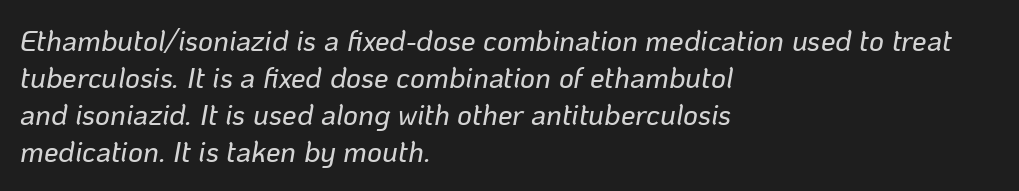
The image shows 29 px text type, italic (leaning right); set left-aligned, normal line spacing (1.28x), normal letter spacing, not underlined; low stroke contrast and a medium x-height.
